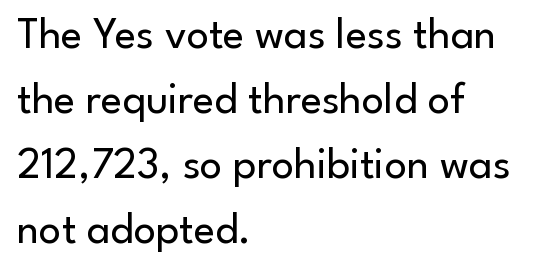
Q: Is the text bold? A: No.
Q: Is the text italic (slanted)? A: No, it is upright.
Q: Is the typeface a serif or a sans-serif typeface? A: Sans-serif.
Q: Is the text underlined? A: No.
Q: How is the paragraph aligned? A: Left-aligned.
Q: Is the spacing between letters normal or unusually wide? A: Normal.
Q: Is the spacing between lines tight, normal or loose? A: Normal.
Q: Width (condensed, normal, or wide)? A: Normal.
Q: Stroke contrast? A: Low.
Q: x-height? A: Small.
Q: Monospaced? A: No.
